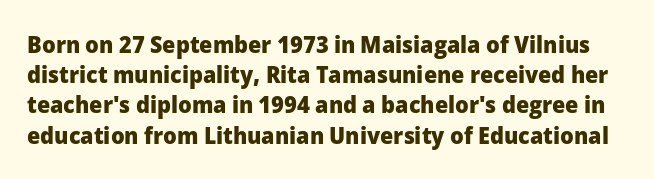
Q: Is the text bold? A: Yes.
Q: Is the text italic (slanted)? A: No, it is upright.
Q: Is the text underlined? A: No.
Q: Is the spacing between letters normal or unusually wide? A: Normal.
Q: Is the spacing between lines tight, normal or loose? A: Normal.
